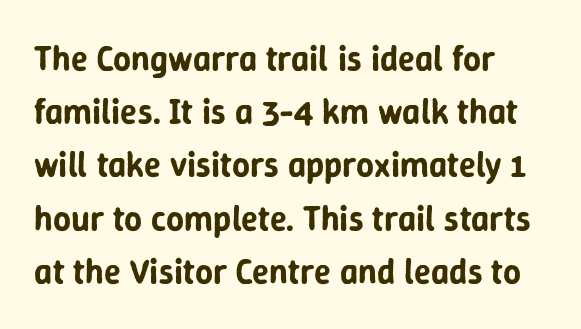
{"serif": "no", "italic": "no", "width": "normal", "stroke_contrast": "low", "x_height": "medium", "monospaced": "no", "underline": "no", "line_spacing": "normal", "line_spacing_ratio": 1.52, "letter_spacing": "normal", "letter_spacing_em": 0.0, "glyph_px": 35}
